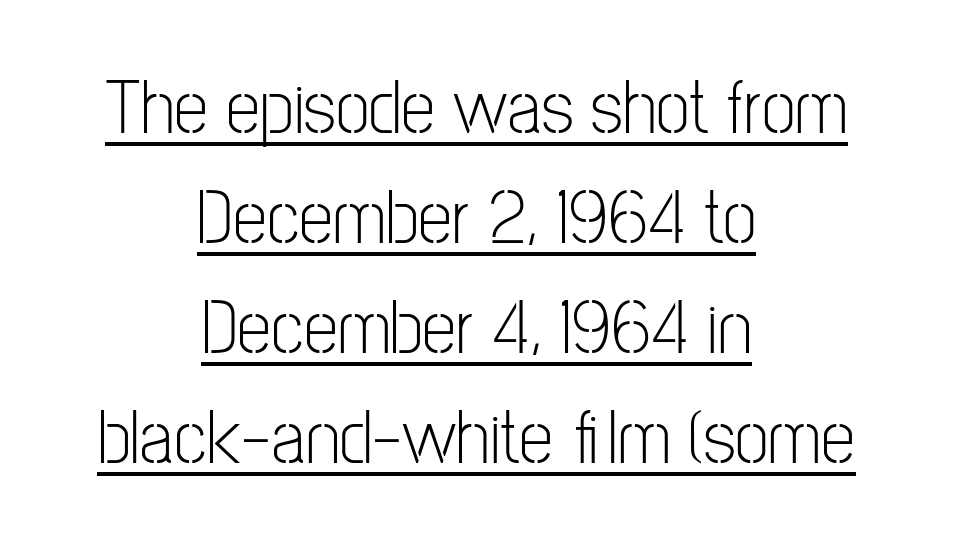
Q: Is the text bold? A: No.
Q: Is the text italic (slanted)? A: No, it is upright.
Q: Is the typeface a serif or a sans-serif typeface? A: Sans-serif.
Q: Is the text underlined? A: Yes.
Q: How is the paragraph aligned? A: Centered.
Q: Is the spacing between letters normal or unusually wide? A: Normal.
Q: Is the spacing between lines tight, normal or loose? A: Normal.
Q: Width (condensed, normal, or wide)? A: Condensed.
Q: Stroke contrast? A: Low.
Q: x-height? A: Medium.
Q: Monospaced? A: No.
